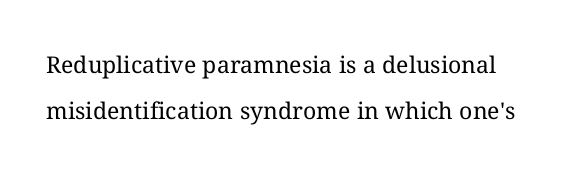
{"italic": "no", "bold": "no", "underline": "no", "line_spacing": "loose", "line_spacing_ratio": 1.99, "letter_spacing": "normal", "letter_spacing_em": 0.0, "glyph_px": 23}
